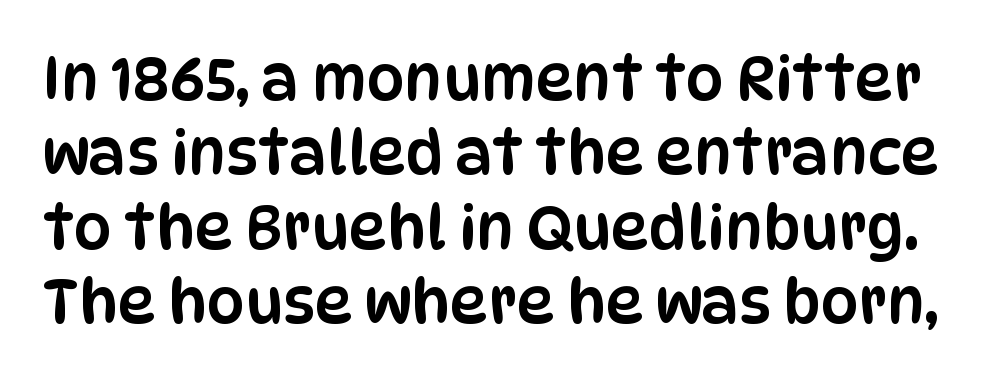
{"serif": "no", "italic": "no", "width": "condensed", "stroke_contrast": "low", "x_height": "large", "monospaced": "no", "underline": "no", "line_spacing_ratio": 1.24, "letter_spacing": "normal", "letter_spacing_em": 0.0, "glyph_px": 60}
